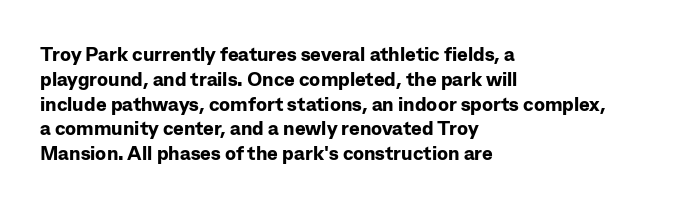
{"italic": "no", "bold": "yes", "underline": "no", "align": "left", "line_spacing_ratio": 1.24, "letter_spacing": "normal", "letter_spacing_em": 0.0, "glyph_px": 20}
